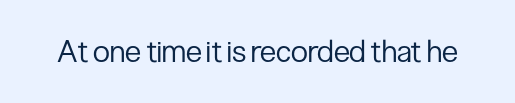
Q: Is the text bold? A: No.
Q: Is the text italic (slanted)? A: No, it is upright.
Q: Is the typeface a serif or a sans-serif typeface? A: Sans-serif.
Q: Is the text underlined? A: No.
Q: Is the spacing between letters normal or unusually wide? A: Normal.
Q: Width (condensed, normal, or wide)? A: Condensed.
Q: Stroke contrast? A: Low.
Q: x-height? A: Medium.
Q: Monospaced? A: No.
